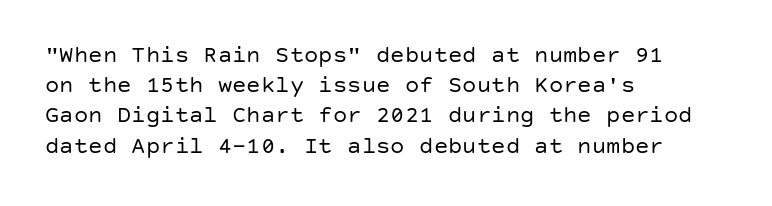
{"italic": "no", "bold": "no", "underline": "no", "align": "left", "line_spacing": "normal", "line_spacing_ratio": 1.26, "letter_spacing": "normal", "letter_spacing_em": 0.0, "glyph_px": 24}
